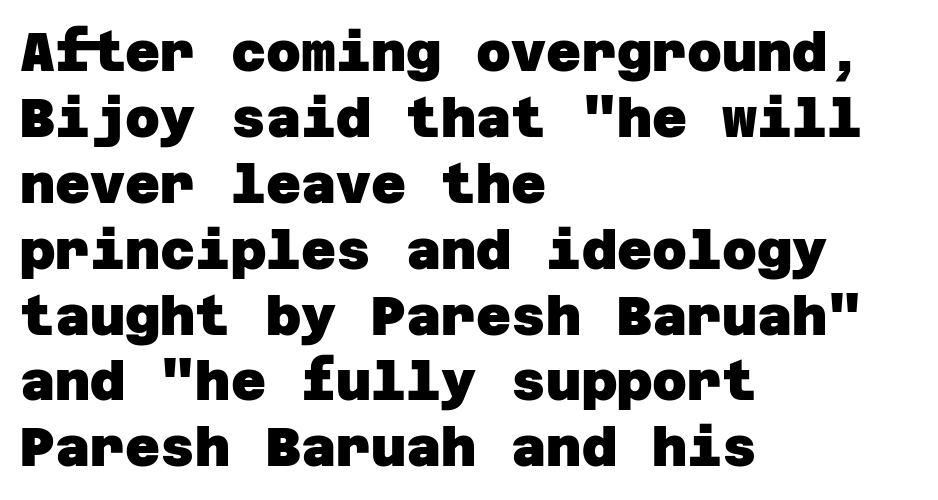
{"serif": "no", "bold": "yes", "weight": "heavy", "width": "normal", "stroke_contrast": "low", "x_height": "large", "underline": "no", "align": "left", "line_spacing_ratio": 1.22, "letter_spacing": "normal", "letter_spacing_em": 0.0, "glyph_px": 54}
